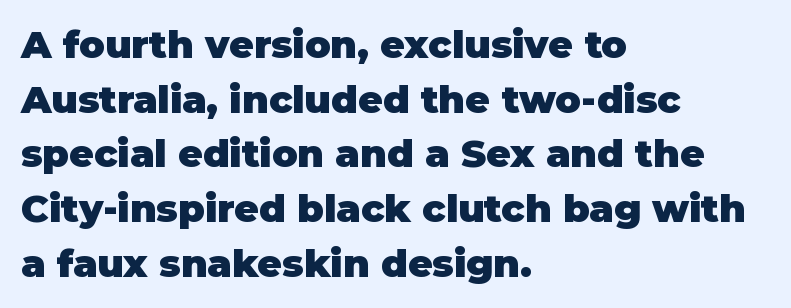
The specimen omits any rule beneath the text block's lines. This rendering leaves character spacing at its baseline value. Alignment: flush left. These lines were composed using upright roman letters. Notice how thick the strokes are: this is what a full bold looks like. Quick note: interline space is typical.
